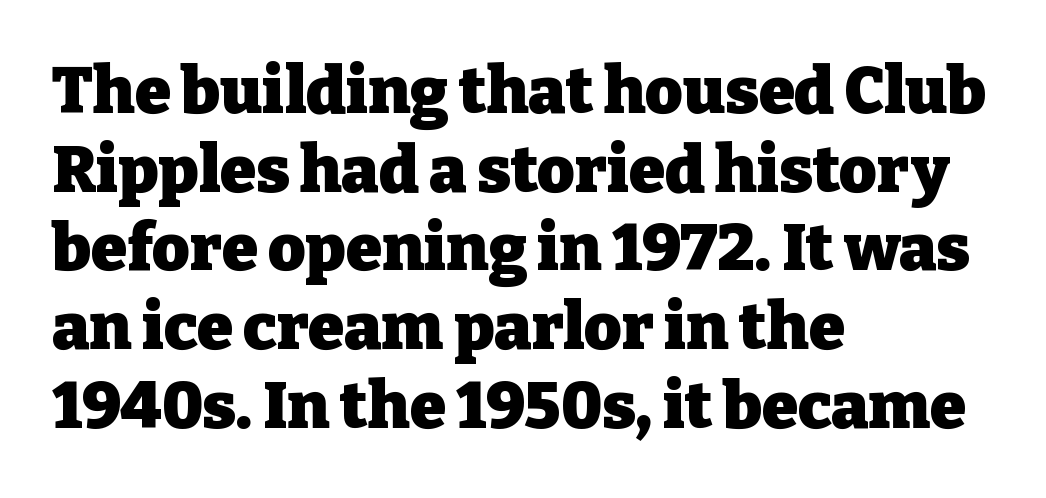
{"serif": "yes", "italic": "no", "bold": "yes", "weight": "heavy", "width": "normal", "stroke_contrast": "low", "x_height": "medium", "monospaced": "no", "underline": "no", "align": "left", "line_spacing_ratio": 1.21, "letter_spacing": "normal", "letter_spacing_em": 0.0, "glyph_px": 65}
